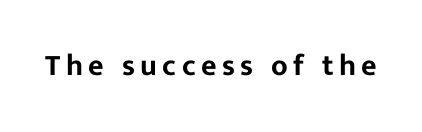
{"serif": "no", "italic": "no", "width": "normal", "stroke_contrast": "low", "x_height": "medium", "monospaced": "no", "underline": "no", "glyph_px": 30}
